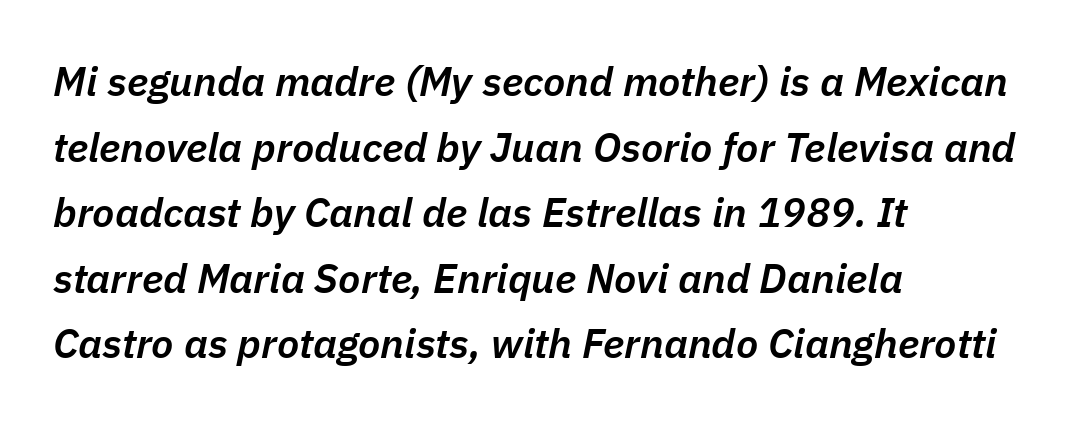
{"italic": "yes", "lean": "right", "slant_degrees": 11, "bold": "semi", "weight": "semibold", "width": "normal", "stroke_contrast": "low", "x_height": "medium", "monospaced": "no", "underline": "no", "align": "left", "line_spacing": "normal", "line_spacing_ratio": 1.6, "letter_spacing": "normal", "letter_spacing_em": 0.0, "glyph_px": 41}
